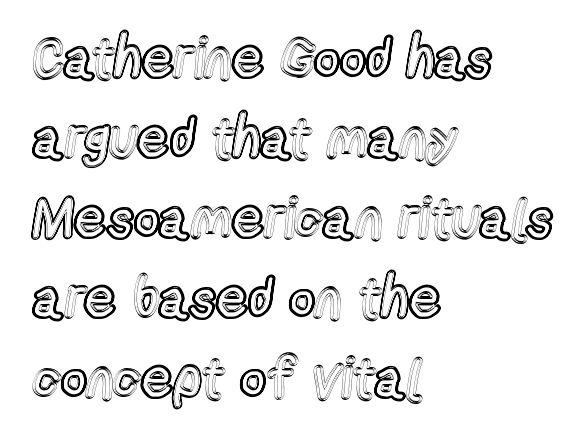
Q: Is the text italic (slanted)? A: Yes.
Q: Is the text underlined? A: No.
Q: How is the paragraph aligned? A: Left-aligned.
Q: Is the spacing between letters normal or unusually wide? A: Normal.
Q: Is the spacing between lines tight, normal or loose? A: Normal.
Q: Width (condensed, normal, or wide)? A: Condensed.
Q: x-height? A: Medium.
Q: Monospaced? A: No.
